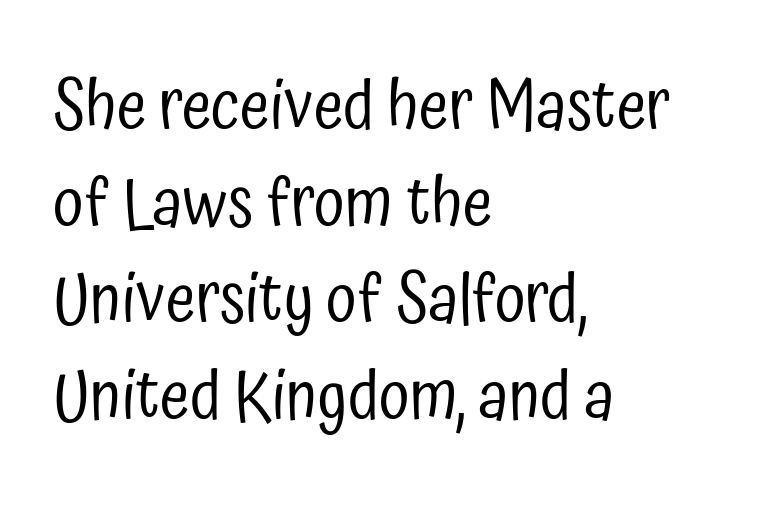
The image shows 68 px regular-weight, condensed sans-serif type, upright; set left-aligned, normal line spacing (1.42x), normal letter spacing, not underlined; low stroke contrast and a medium x-height.
